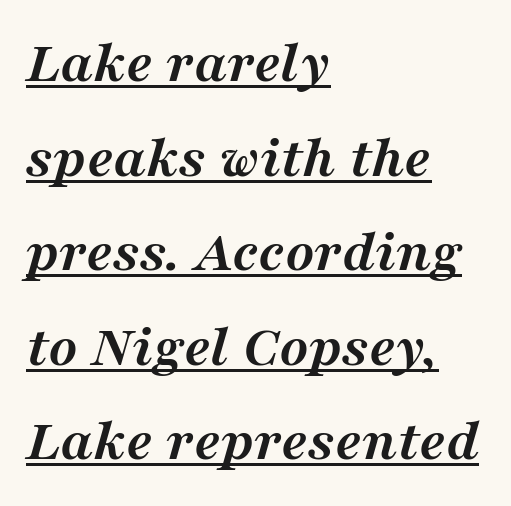
{"serif": "yes", "italic": "yes", "lean": "right", "slant_degrees": 16, "bold": "yes", "weight": "semibold", "width": "normal", "stroke_contrast": "medium", "x_height": "medium", "monospaced": "no", "underline": "yes", "align": "left", "line_spacing": "normal", "line_spacing_ratio": 1.55, "letter_spacing": "normal", "letter_spacing_em": 0.0, "glyph_px": 61}
